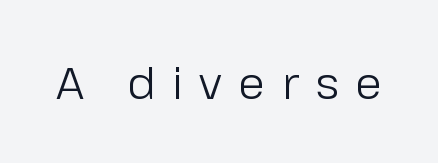
The image shows 44 px regular-weight sans-serif type, upright; set unusually wide letter spacing (+0.37 em), not underlined; low stroke contrast and a medium x-height.
